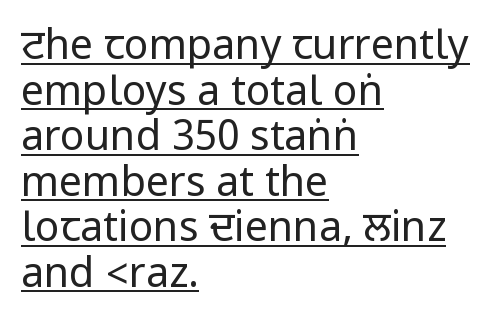
The image shows 41 px regular-weight, condensed sans-serif type, upright; set left-aligned, tight line spacing (1.11x), normal letter spacing, underlined; low stroke contrast.
